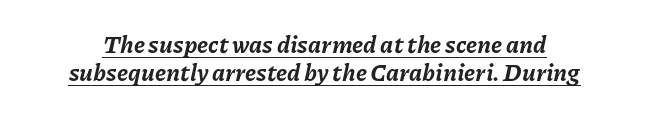
{"italic": "yes", "lean": "right", "slant_degrees": 11, "bold": "yes", "underline": "yes", "line_spacing_ratio": 1.17, "letter_spacing": "normal", "letter_spacing_em": 0.0, "glyph_px": 24}
